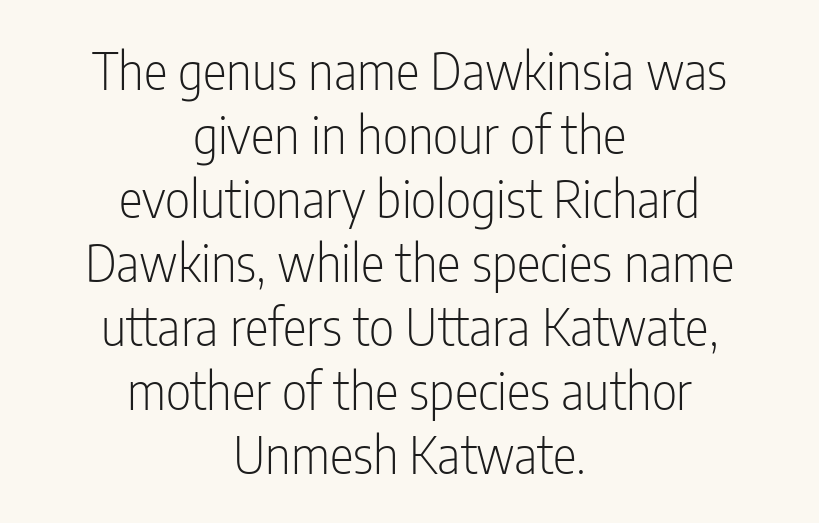
Does the lettering tilt? It doesn't — this is upright. Alignment: centered. Bare-footed words on every line. Varying glyph widths throughout — classic text-font behaviour. Compared with typical paragraphs, the rows here are spaced about the same. This rendering leaves character spacing at its baseline value.
